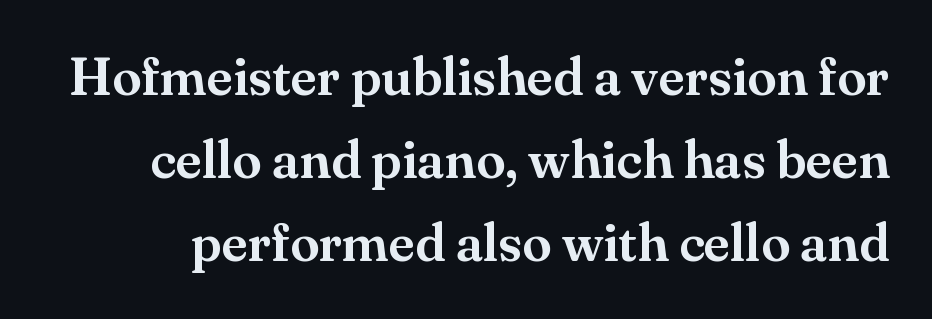
Do the letters lean? They stand straight. Look at the tracking — it's just the regular setting, nothing added. Is this a sans? No — the strokes have serifs. Looks like regular typesetting: each glyph gets only the width it needs. The designer left line spacing at the default. Decoration check: the copy has no underline.
